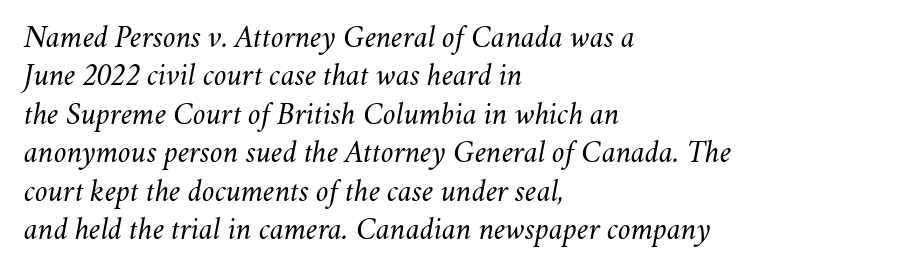
Tracking here is standard; glyphs follow each other at the usual distance. The characters are drawn with everyday or finer stroke widths. Looks like regular typesetting: each glyph gets only the width it needs. This rendering uses left alignment, leaving the right contour irregular.
